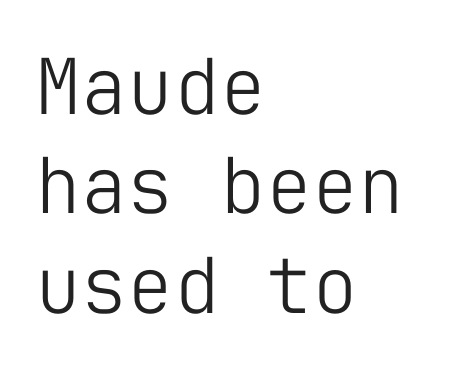
Q: Is the text bold? A: No.
Q: Is the text italic (slanted)? A: No, it is upright.
Q: Is the typeface a serif or a sans-serif typeface? A: Sans-serif.
Q: Is the text underlined? A: No.
Q: How is the paragraph aligned? A: Left-aligned.
Q: Is the spacing between letters normal or unusually wide? A: Normal.
Q: Is the spacing between lines tight, normal or loose? A: Normal.
Q: Width (condensed, normal, or wide)? A: Normal.
Q: Stroke contrast? A: Low.
Q: x-height? A: Medium.
Q: Monospaced? A: Yes.
